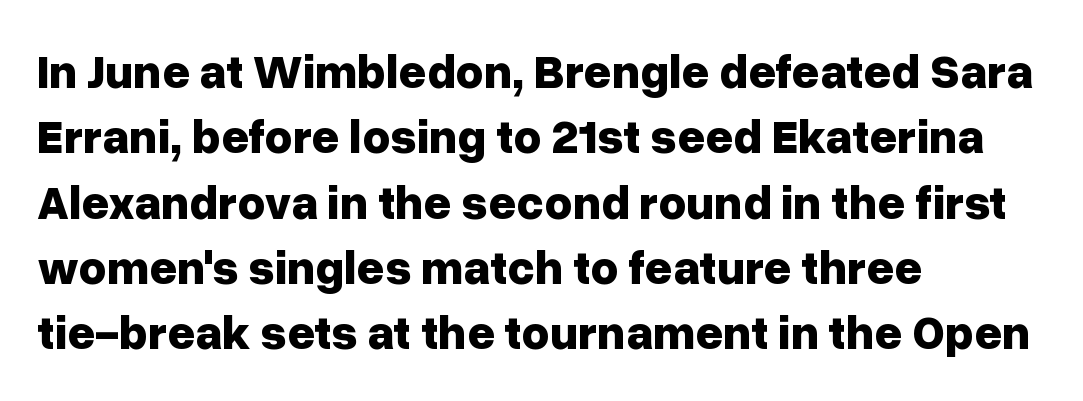
Q: Is the text bold? A: Yes.
Q: Is the text italic (slanted)? A: No, it is upright.
Q: Is the typeface a serif or a sans-serif typeface? A: Sans-serif.
Q: Is the text underlined? A: No.
Q: How is the paragraph aligned? A: Left-aligned.
Q: Is the spacing between letters normal or unusually wide? A: Normal.
Q: Is the spacing between lines tight, normal or loose? A: Normal.
Q: Width (condensed, normal, or wide)? A: Normal.
Q: Stroke contrast? A: Low.
Q: x-height? A: Medium.
Q: Monospaced? A: No.
